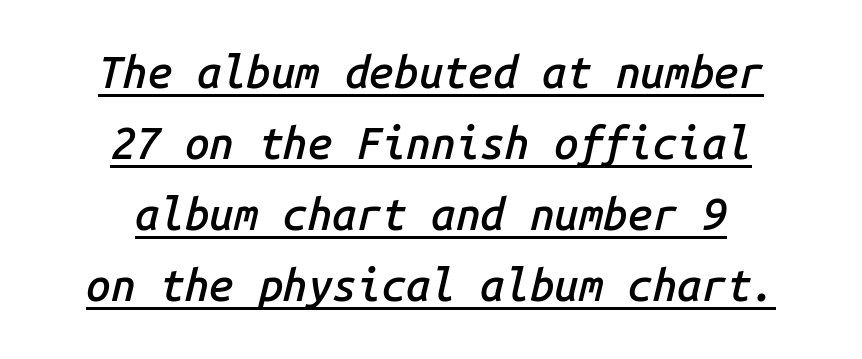
Q: Is the text bold? A: Semi-bold.
Q: Is the text italic (slanted)? A: Yes, it leans right by about 14 degrees.
Q: Is the text underlined? A: Yes.
Q: How is the paragraph aligned? A: Centered.
Q: Is the spacing between letters normal or unusually wide? A: Normal.
Q: Is the spacing between lines tight, normal or loose? A: Normal.
Q: Width (condensed, normal, or wide)? A: Normal.
Q: Stroke contrast? A: Low.
Q: x-height? A: Medium.
Q: Monospaced? A: Yes.
